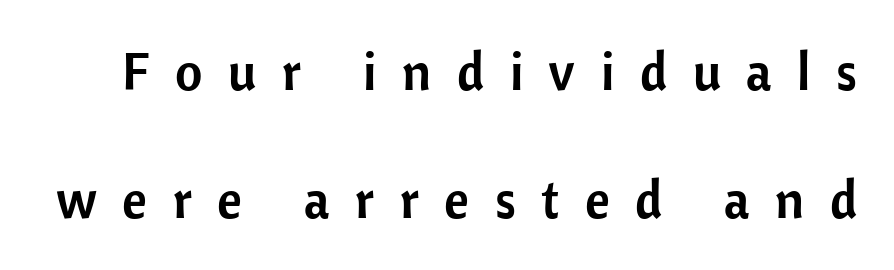
The image shows 53 px sans-serif type, upright; set loose line spacing (2.42x), unusually wide letter spacing (+0.48 em), not underlined; low stroke contrast and a medium x-height.
